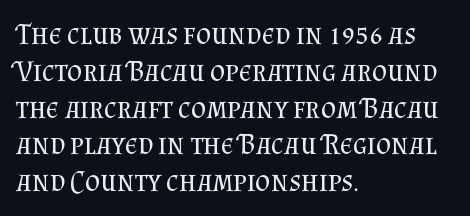
This block has exactly the height ordinary leading produces. No letter is thick-stroked: the sample isn't bold. The lines in this sample share a left origin and differ only in where they stop. Honestly, there is no underline to notice here at all. The face used here is proportionally spaced, like ordinary book or web type. Designer's note — italics off, roman on.
